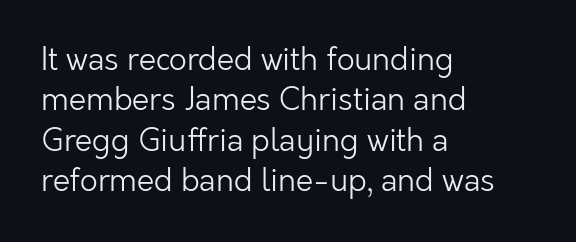
Q: Is the text bold? A: No.
Q: Is the text italic (slanted)? A: No, it is upright.
Q: Is the typeface a serif or a sans-serif typeface? A: Sans-serif.
Q: Is the text underlined? A: No.
Q: How is the paragraph aligned? A: Left-aligned.
Q: Is the spacing between letters normal or unusually wide? A: Normal.
Q: Is the spacing between lines tight, normal or loose? A: Normal.
Q: Width (condensed, normal, or wide)? A: Normal.
Q: Stroke contrast? A: Low.
Q: x-height? A: Medium.
Q: Monospaced? A: No.
